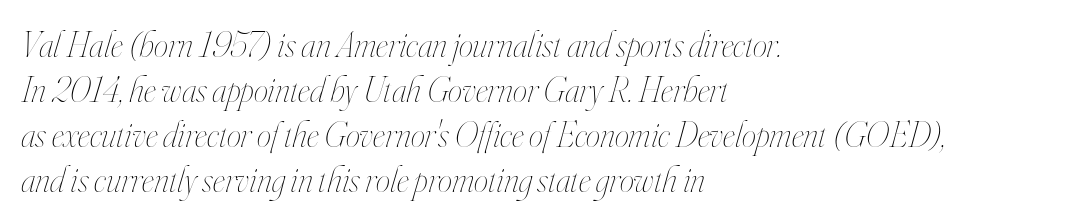
The image shows 36 px thin, condensed type, italic (leaning right); set left-aligned, normal line spacing (1.25x), normal letter spacing, not underlined; high stroke contrast and a small x-height.
